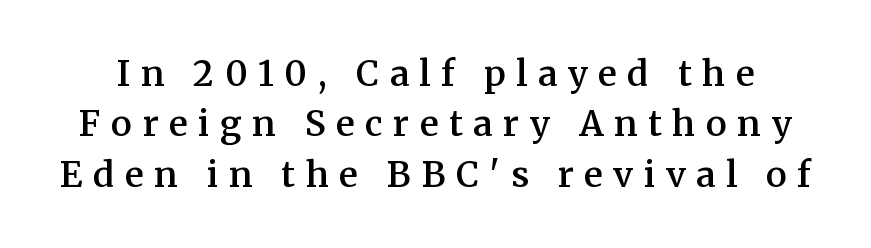
Q: Is the text bold? A: Semi-bold.
Q: Is the text italic (slanted)? A: No, it is upright.
Q: Is the typeface a serif or a sans-serif typeface? A: Serif.
Q: Is the text underlined? A: No.
Q: Is the spacing between letters normal or unusually wide? A: Unusually wide.
Q: Is the spacing between lines tight, normal or loose? A: Normal.
Q: Width (condensed, normal, or wide)? A: Normal.
Q: Stroke contrast? A: Medium.
Q: x-height? A: Medium.
Q: Monospaced? A: No.
